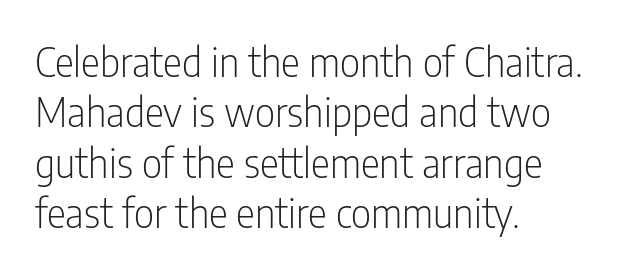
The letters sit at their default tracking, neither squeezed nor spread. Each row of text sits above clean, open space. You can tell it's not italic because the verticals are truly vertical. Weight: not bold — regular or lighter.
